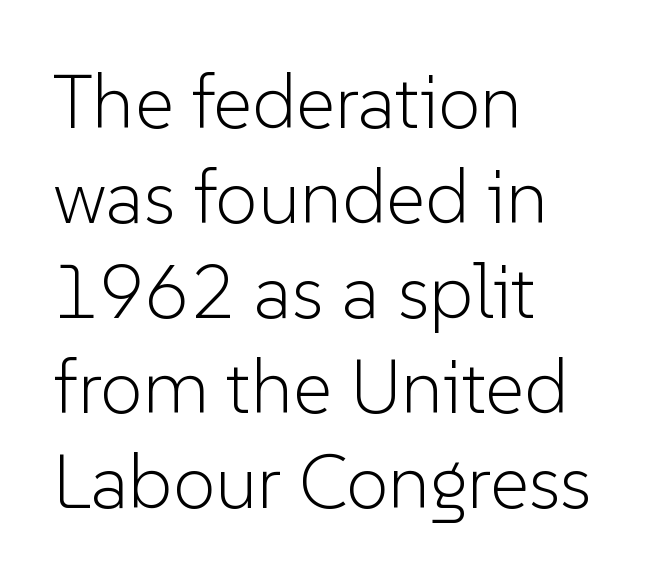
{"serif": "no", "italic": "no", "bold": "no", "weight": "light", "width": "normal", "stroke_contrast": "low", "x_height": "medium", "monospaced": "no", "underline": "no", "align": "left", "line_spacing": "normal", "line_spacing_ratio": 1.25, "letter_spacing": "normal", "letter_spacing_em": 0.0, "glyph_px": 76}
